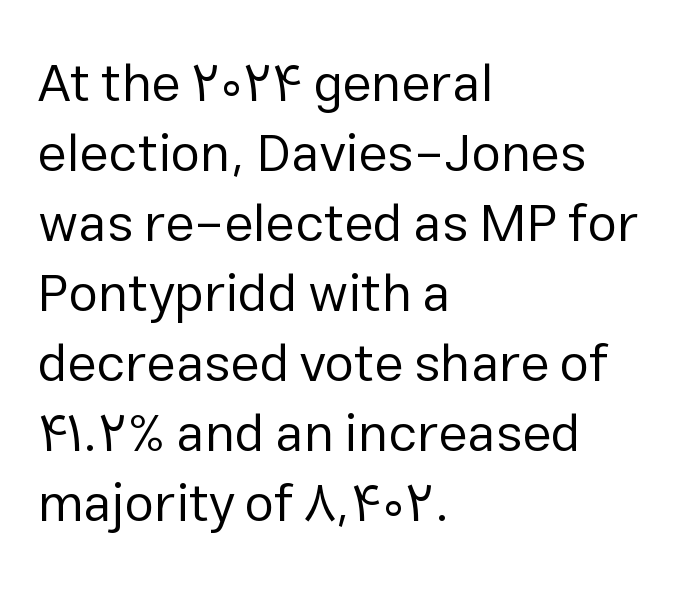
Q: Is the text bold? A: No.
Q: Is the text italic (slanted)? A: No, it is upright.
Q: Is the typeface a serif or a sans-serif typeface? A: Sans-serif.
Q: Is the text underlined? A: No.
Q: How is the paragraph aligned? A: Left-aligned.
Q: Is the spacing between letters normal or unusually wide? A: Normal.
Q: Is the spacing between lines tight, normal or loose? A: Normal.
Q: Width (condensed, normal, or wide)? A: Normal.
Q: Stroke contrast? A: Low.
Q: x-height? A: Medium.
Q: Monospaced? A: No.
